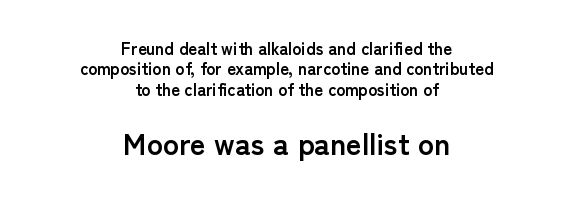
The image shows 30 px semibold sans-serif type, upright; set centered, line spacing 1.2x, normal letter spacing, not underlined; the second (bottom) block is 1.76x larger; low stroke contrast and a medium x-height.
